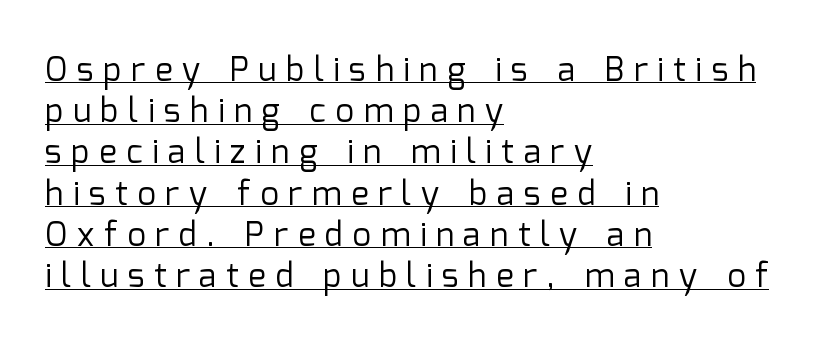
Q: Is the text bold? A: No.
Q: Is the text italic (slanted)? A: No, it is upright.
Q: Is the typeface a serif or a sans-serif typeface? A: Sans-serif.
Q: Is the text underlined? A: Yes.
Q: How is the paragraph aligned? A: Left-aligned.
Q: Is the spacing between letters normal or unusually wide? A: Unusually wide.
Q: Is the spacing between lines tight, normal or loose? A: Normal.
Q: Width (condensed, normal, or wide)? A: Normal.
Q: Stroke contrast? A: Low.
Q: x-height? A: Medium.
Q: Monospaced? A: No.
